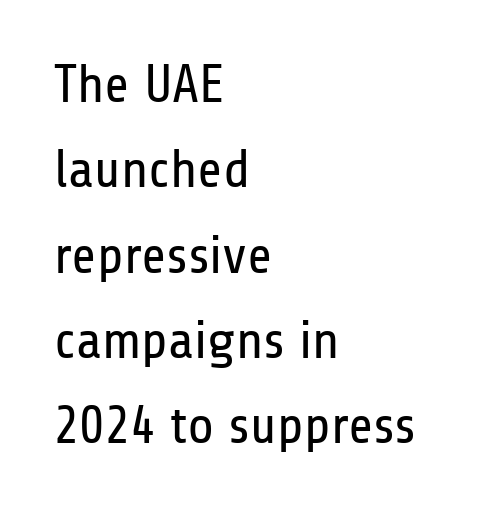
{"serif": "no", "italic": "no", "bold": "no", "weight": "regular", "width": "condensed", "stroke_contrast": "low", "x_height": "medium", "monospaced": "no", "underline": "no", "align": "left", "line_spacing": "normal", "line_spacing_ratio": 1.58, "letter_spacing": "normal", "letter_spacing_em": 0.0, "glyph_px": 54}
